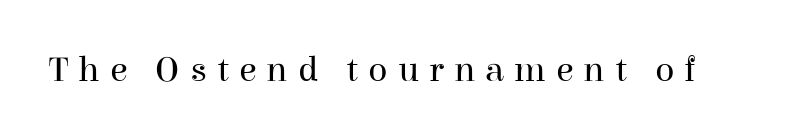
Quick note: underline off. The typeface has the unassuming heft of standard copy or less. Substantial extra tracking has been applied to these lines. This is roman type, the default non-slanted kind.
